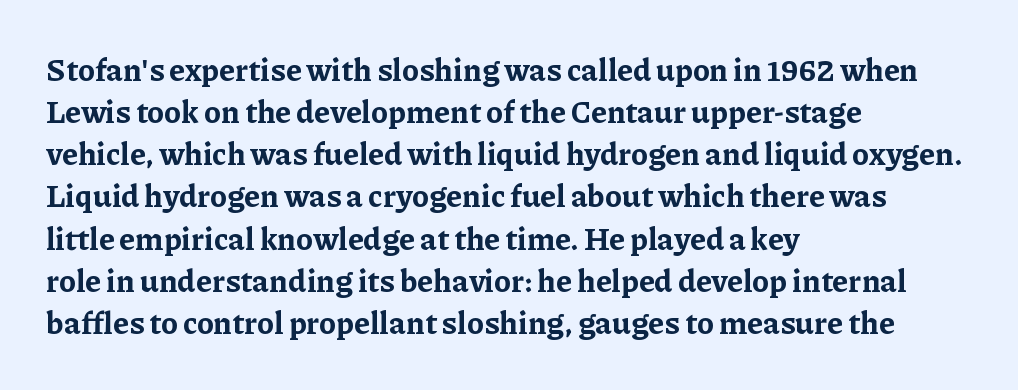
Q: Is the text bold? A: Yes.
Q: Is the text italic (slanted)? A: No, it is upright.
Q: Is the typeface a serif or a sans-serif typeface? A: Serif.
Q: Is the text underlined? A: No.
Q: How is the paragraph aligned? A: Left-aligned.
Q: Is the spacing between letters normal or unusually wide? A: Normal.
Q: Is the spacing between lines tight, normal or loose? A: Normal.
Q: Width (condensed, normal, or wide)? A: Normal.
Q: Stroke contrast? A: Low.
Q: x-height? A: Medium.
Q: Monospaced? A: No.
